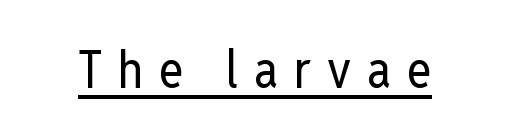
The image shows 52 px regular-weight, condensed sans-serif type, upright; set unusually wide letter spacing (+0.3 em), underlined; low stroke contrast and a medium x-height.
